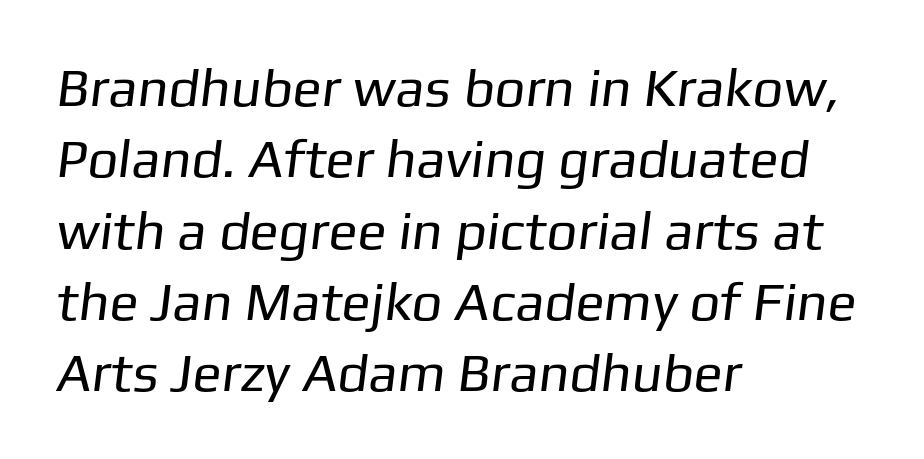
Each word holds together tightly as a unit, with standard inter-letter gaps. Each letter keeps its own natural width here, so spacing adapts to shape. Summary of weight: not heavy and not bold. The area under the type is left untouched.
